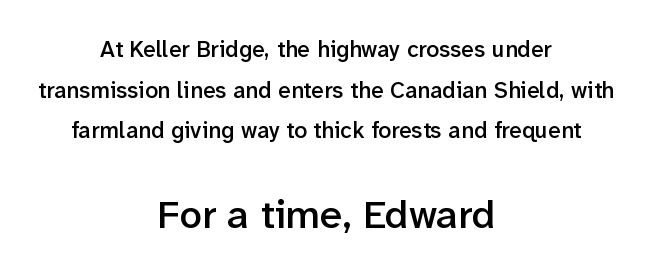
Is the block centered? Yes — each line is placed symmetrically about the middle. Does the lettering tilt? It doesn't — this is upright. This sample uses a sans-serif face. The block sitting lower on the canvas is the one with enlarged characters.
